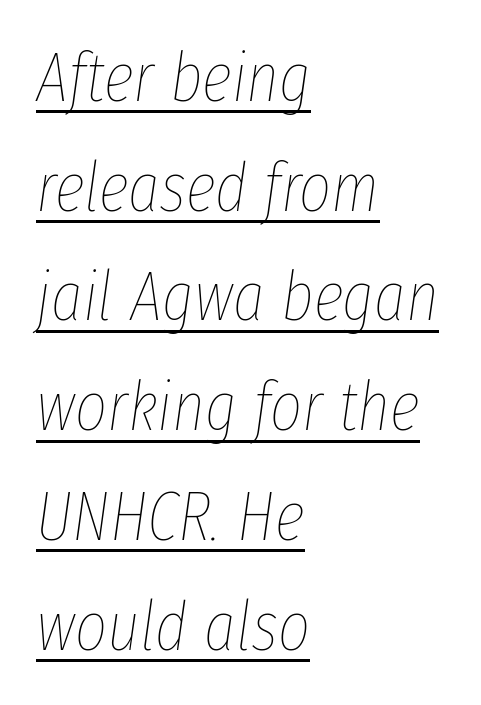
Looks like regular typesetting: each glyph gets only the width it needs. A typographer would call this underscored text. The passage shown stacks its lines at a standard gap. Weight class: somewhere from thin through regular.
